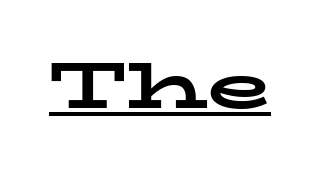
Notice how the stems are strictly vertical — no italics here. This rendering leaves character spacing at its baseline value. Each letter's strokes conclude with small projecting serifs. Here the designer chose a conventional face with non-uniform glyph widths.
